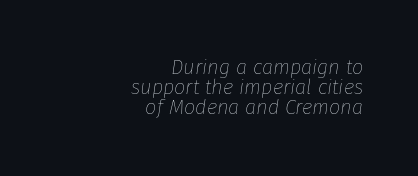
{"italic": "yes", "lean": "right", "slant_degrees": 8, "bold": "no", "underline": "no", "align": "right", "line_spacing": "tight", "line_spacing_ratio": 1.01, "letter_spacing": "normal", "letter_spacing_em": 0.0, "glyph_px": 20}
